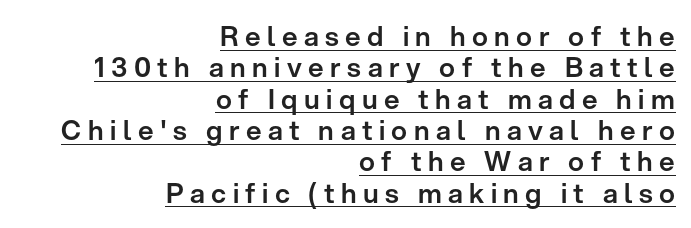
{"italic": "no", "underline": "yes", "align": "right", "line_spacing_ratio": 1.16, "letter_spacing": "wide", "letter_spacing_em": 0.24, "glyph_px": 27}
